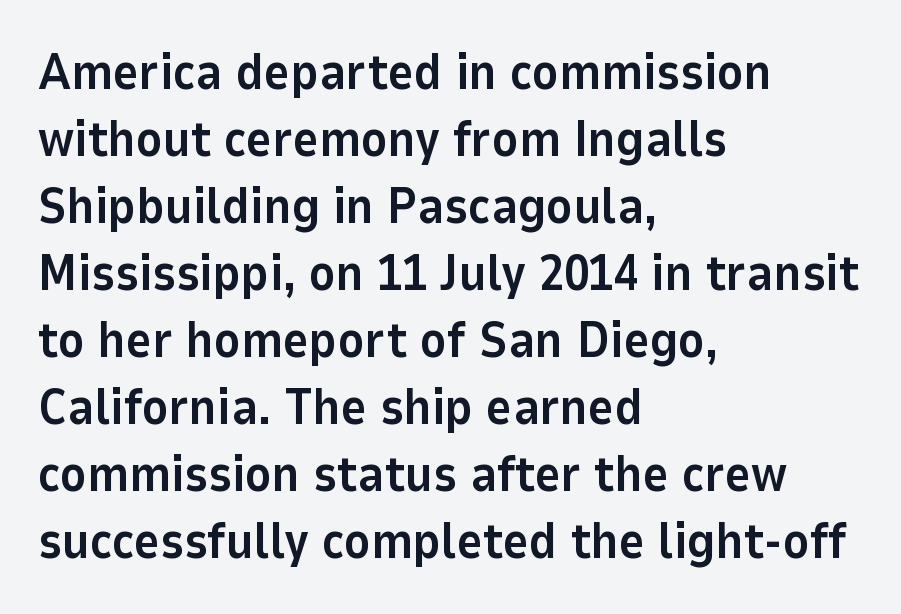
The image shows 50 px bold sans-serif type, upright; set left-aligned, normal line spacing (1.34x), normal letter spacing, not underlined; low stroke contrast and a medium x-height.
